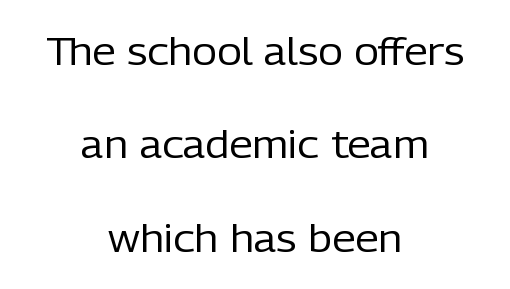
You could fit nearly another row in the gap between these rows. A clean baseline with only descenders dipping below it. Visually the block forms a symmetrical silhouette, jagged on both flanks. This rendering employs a face without finishing strokes, i.e., a sans-serif. The strokes carry an ordinary text weight at most. The lettering holds an erect, upright posture throughout.
